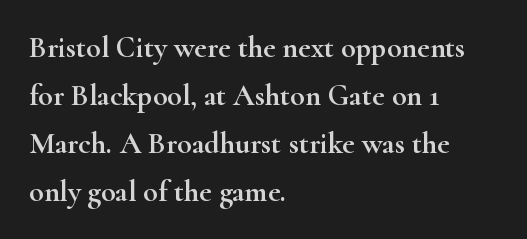
Q: Is the text italic (slanted)? A: No, it is upright.
Q: Is the typeface a serif or a sans-serif typeface? A: Serif.
Q: Is the text underlined? A: No.
Q: How is the paragraph aligned? A: Left-aligned.
Q: Is the spacing between letters normal or unusually wide? A: Normal.
Q: Is the spacing between lines tight, normal or loose? A: Normal.
Q: Width (condensed, normal, or wide)? A: Wide.
Q: Stroke contrast? A: High.
Q: x-height? A: Small.
Q: Monospaced? A: No.
